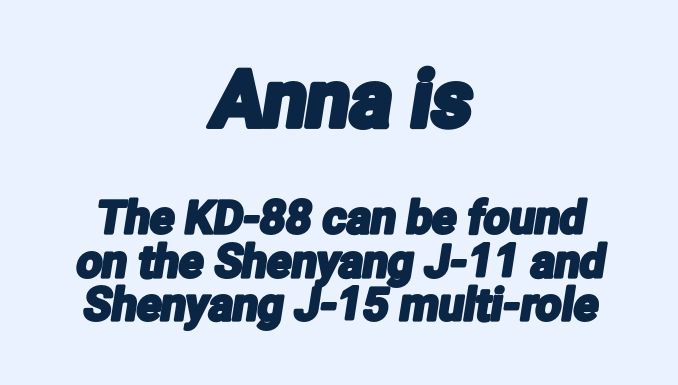
{"serif": "no", "width": "condensed", "stroke_contrast": "low", "x_height": "medium", "monospaced": "no", "underline": "no", "align": "center", "line_spacing": "tight", "line_spacing_ratio": 0.97, "letter_spacing": "normal", "letter_spacing_em": 0.0, "larger_block": "first", "size_ratio": 1.73, "glyph_px": 78}
